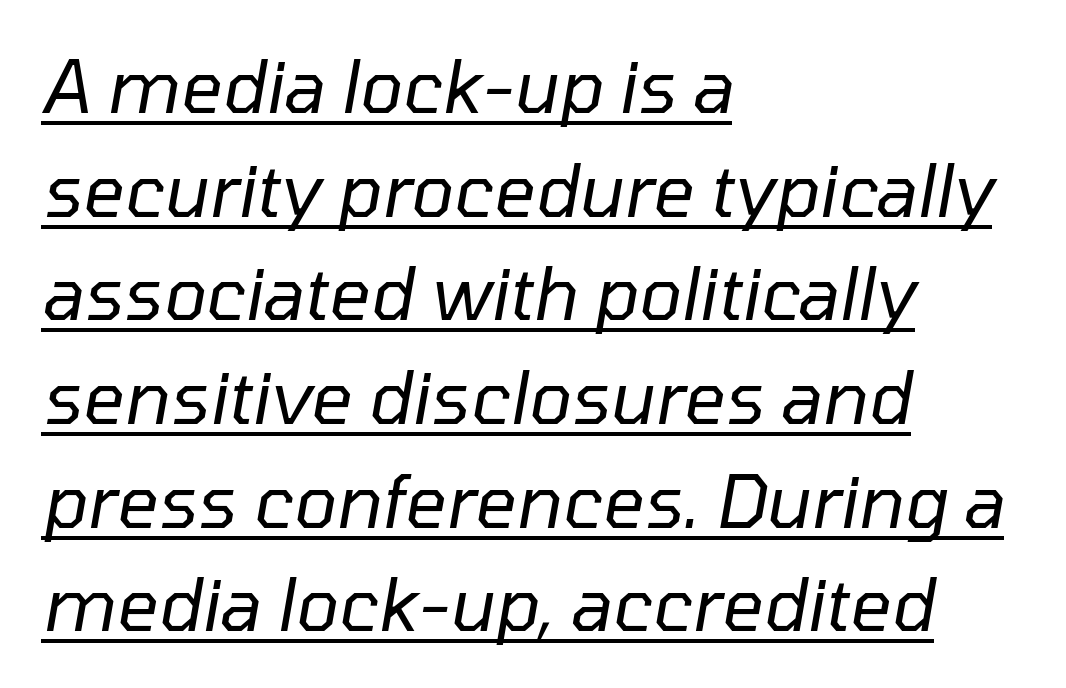
{"italic": "yes", "lean": "right", "slant_degrees": 10, "bold": "no", "weight": "regular", "width": "normal", "stroke_contrast": "low", "x_height": "medium", "monospaced": "no", "underline": "yes", "align": "left", "line_spacing": "normal", "line_spacing_ratio": 1.44, "letter_spacing": "normal", "letter_spacing_em": 0.0, "glyph_px": 72}
